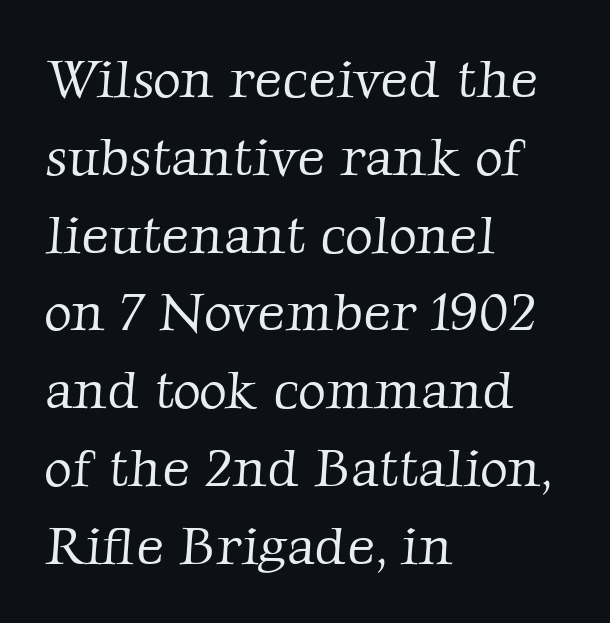
The vertical gap from one line to the next is medium. Look at the tracking — it's just the regular setting, nothing added. The rag falls on the right side of this text block. Weight: not bold — regular or lighter.
